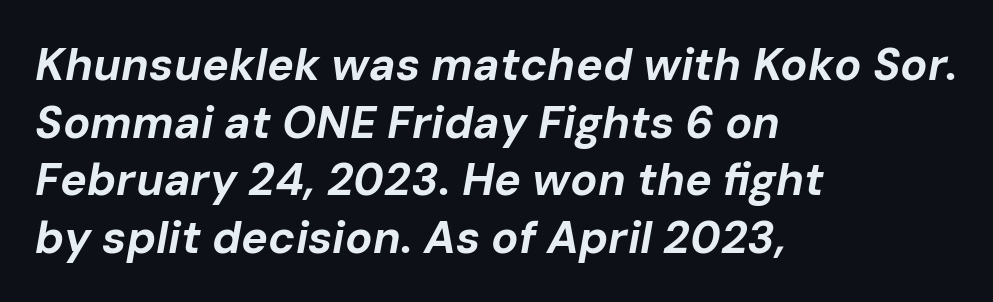
The image shows 45 px bold type, italic (leaning right); set left-aligned, normal line spacing (1.28x), normal letter spacing, not underlined; low stroke contrast and a medium x-height.
